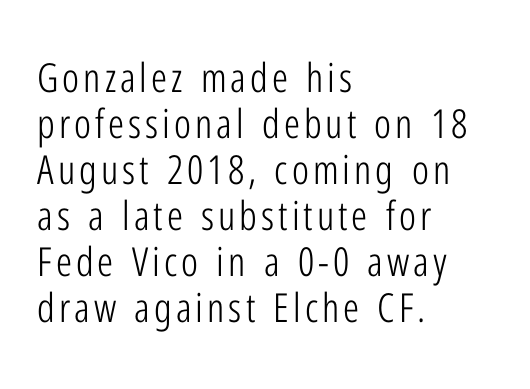
Q: Is the text bold? A: No.
Q: Is the text italic (slanted)? A: No, it is upright.
Q: Is the typeface a serif or a sans-serif typeface? A: Sans-serif.
Q: Is the text underlined? A: No.
Q: How is the paragraph aligned? A: Left-aligned.
Q: Is the spacing between lines tight, normal or loose? A: Tight.
Q: Width (condensed, normal, or wide)? A: Condensed.
Q: Stroke contrast? A: Low.
Q: x-height? A: Medium.
Q: Monospaced? A: No.
